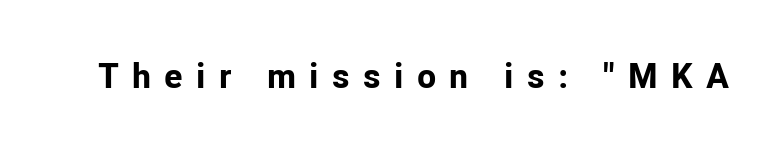
Plenty of ink on the page — the face is bold. Ordinary non-slanted type is in use. Check where the strokes stop: nothing finishes them off — pure sans. Varying glyph widths throughout — classic text-font behaviour.
